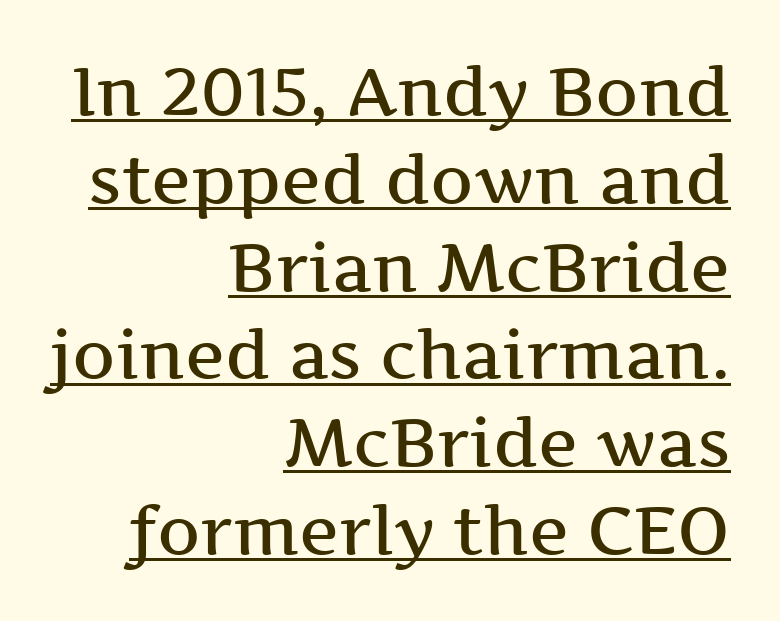
It's the straight-up-and-down kind of type. The rendered words wear a rule along their underside. The glyphs have the mass of a demibold cut, below bold. Between one letter and the next there's only the usual sliver of space. Reading down the column, the eye jumps a familiar distance to each next line. Alignment: flush right.
